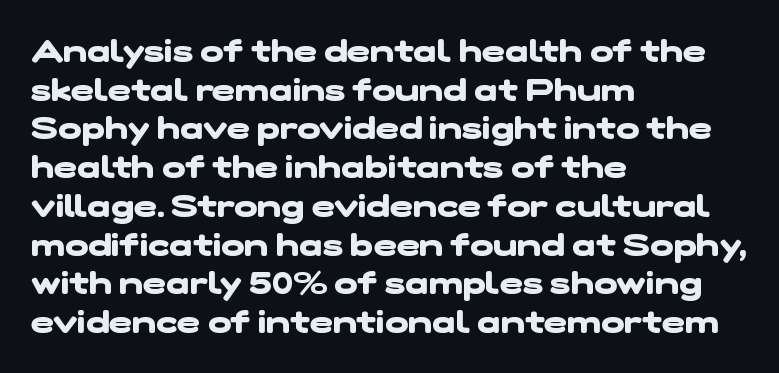
{"serif": "no", "bold": "yes", "weight": "heavy", "width": "wide", "stroke_contrast": "low", "x_height": "medium", "monospaced": "no", "underline": "no", "align": "left", "line_spacing": "normal", "line_spacing_ratio": 1.25, "letter_spacing": "normal", "letter_spacing_em": 0.0, "glyph_px": 31}
